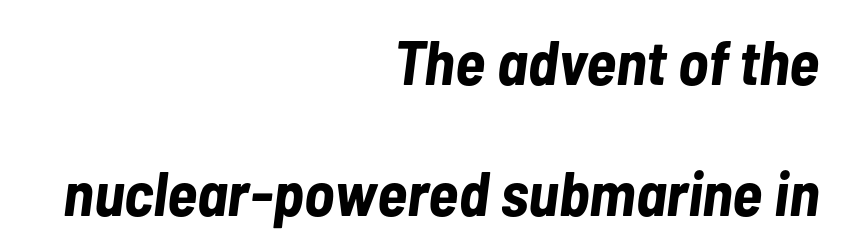
{"italic": "yes", "lean": "right", "slant_degrees": 7, "bold": "yes", "weight": "bold", "width": "condensed", "stroke_contrast": "low", "x_height": "medium", "monospaced": "no", "underline": "no", "align": "right", "line_spacing": "loose", "line_spacing_ratio": 2.08, "letter_spacing": "normal", "letter_spacing_em": 0.0, "glyph_px": 63}
